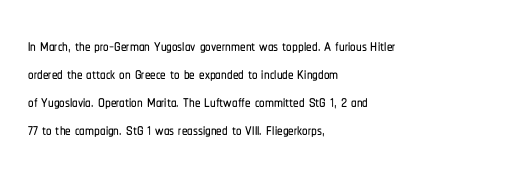
The image shows 22 px text type, upright; set left-aligned, normal line spacing (1.28x), normal letter spacing, not underlined.
